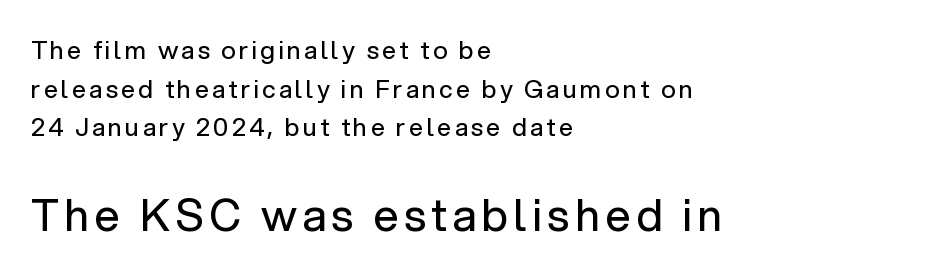
The image shows 44 px regular-weight sans-serif type, upright; set left-aligned, normal line spacing (1.55x), not underlined; the second (bottom) block is 1.76x larger; low stroke contrast and a medium x-height.
